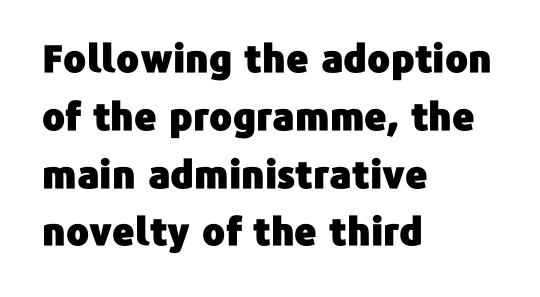
{"serif": "no", "italic": "no", "width": "normal", "stroke_contrast": "low", "x_height": "medium", "monospaced": "no", "underline": "no", "align": "left", "line_spacing": "normal", "line_spacing_ratio": 1.52, "letter_spacing": "normal", "letter_spacing_em": 0.0, "glyph_px": 38}
